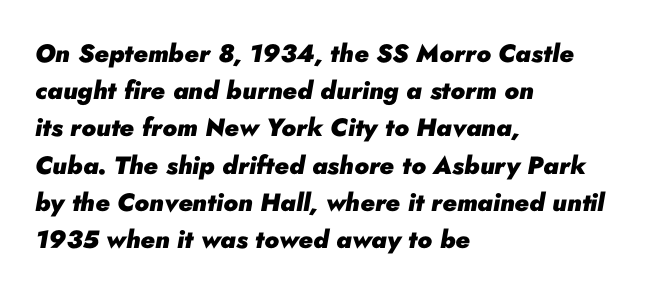
Yep, that's italic — everything's leaning. These words are printed bold, with thick strokes throughout. Where is the straight margin? On the left. There is no visible air inserted between adjacent glyphs. This block has exactly the height ordinary leading produces.
